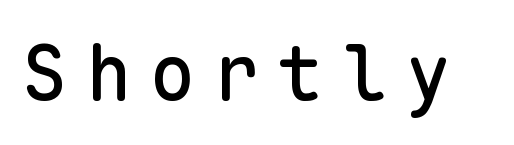
The image shows 76 px sans-serif type, upright, monospaced; set unusually wide letter spacing (+0.24 em), not underlined; low stroke contrast and a medium x-height.
